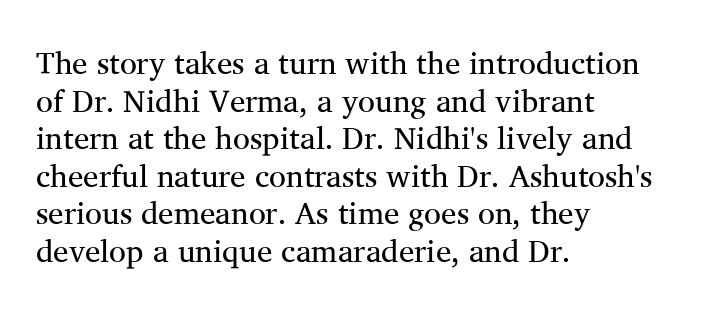
Q: Is the text bold? A: No.
Q: Is the text italic (slanted)? A: No, it is upright.
Q: Is the typeface a serif or a sans-serif typeface? A: Serif.
Q: Is the text underlined? A: No.
Q: How is the paragraph aligned? A: Left-aligned.
Q: Is the spacing between letters normal or unusually wide? A: Normal.
Q: Width (condensed, normal, or wide)? A: Normal.
Q: Stroke contrast? A: Medium.
Q: x-height? A: Medium.
Q: Monospaced? A: No.
